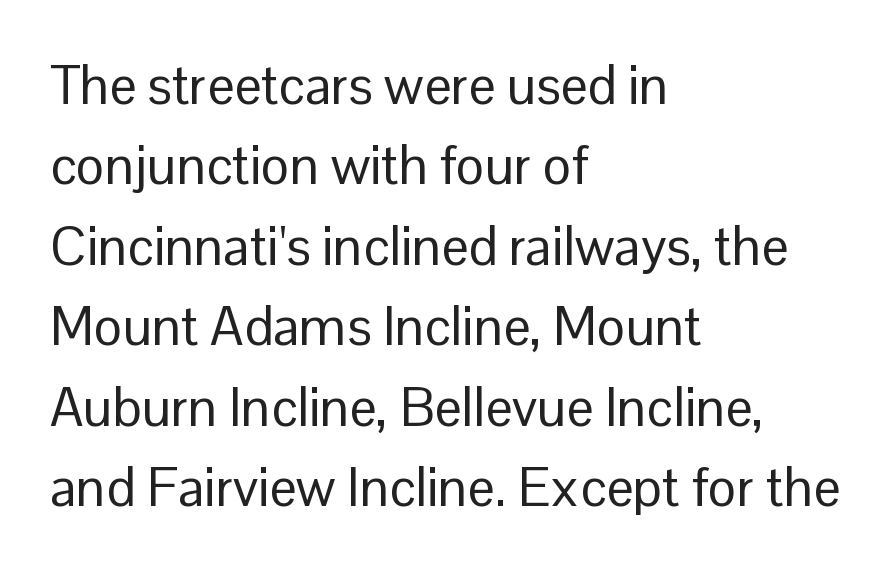
Q: Is the text bold? A: No.
Q: Is the text italic (slanted)? A: No, it is upright.
Q: Is the typeface a serif or a sans-serif typeface? A: Sans-serif.
Q: Is the text underlined? A: No.
Q: How is the paragraph aligned? A: Left-aligned.
Q: Is the spacing between letters normal or unusually wide? A: Normal.
Q: Is the spacing between lines tight, normal or loose? A: Normal.
Q: Width (condensed, normal, or wide)? A: Normal.
Q: Stroke contrast? A: Low.
Q: x-height? A: Medium.
Q: Monospaced? A: No.
